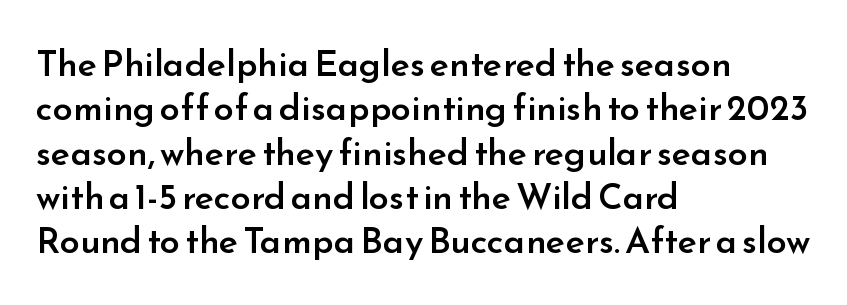
Q: Is the text bold? A: Semi-bold.
Q: Is the text italic (slanted)? A: No, it is upright.
Q: Is the typeface a serif or a sans-serif typeface? A: Sans-serif.
Q: Is the text underlined? A: No.
Q: How is the paragraph aligned? A: Left-aligned.
Q: Is the spacing between letters normal or unusually wide? A: Normal.
Q: Width (condensed, normal, or wide)? A: Normal.
Q: Stroke contrast? A: Low.
Q: x-height? A: Small.
Q: Monospaced? A: No.
